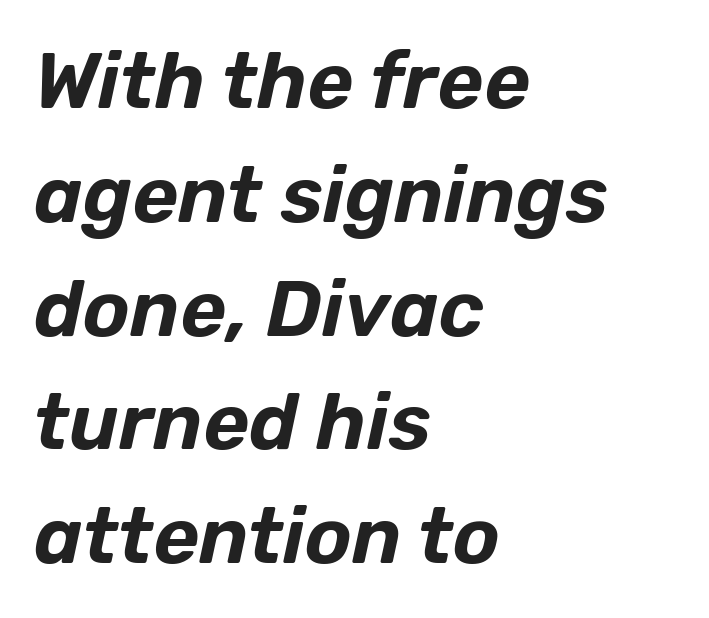
{"italic": "yes", "lean": "right", "slant_degrees": 12, "width": "normal", "stroke_contrast": "low", "x_height": "medium", "monospaced": "no", "underline": "no", "align": "left", "line_spacing": "normal", "line_spacing_ratio": 1.44, "letter_spacing": "normal", "letter_spacing_em": 0.0, "glyph_px": 79}
